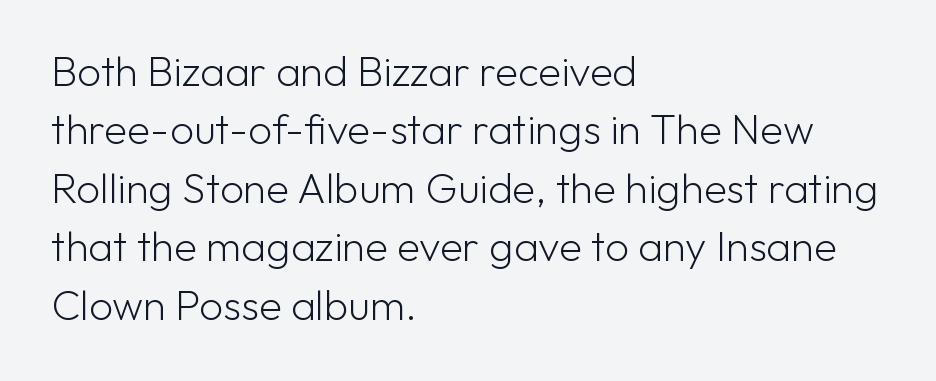
Q: Is the text bold? A: No.
Q: Is the text italic (slanted)? A: No, it is upright.
Q: Is the typeface a serif or a sans-serif typeface? A: Sans-serif.
Q: Is the text underlined? A: No.
Q: How is the paragraph aligned? A: Left-aligned.
Q: Is the spacing between letters normal or unusually wide? A: Normal.
Q: Is the spacing between lines tight, normal or loose? A: Normal.
Q: Width (condensed, normal, or wide)? A: Normal.
Q: Stroke contrast? A: Low.
Q: x-height? A: Medium.
Q: Monospaced? A: No.
